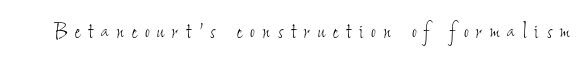
Bold? No — there's no thickening of the strokes. Inter-character spacing is expanded well beyond the font's built-in metrics. Letters rest on an invisible, unmarked baseline.
